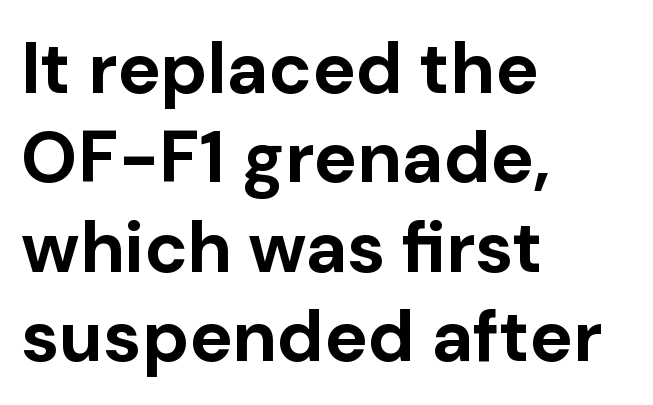
{"serif": "no", "italic": "no", "bold": "yes", "weight": "bold", "width": "normal", "stroke_contrast": "low", "x_height": "medium", "monospaced": "no", "underline": "no", "align": "left", "line_spacing_ratio": 1.24, "letter_spacing": "normal", "letter_spacing_em": 0.0, "glyph_px": 72}
